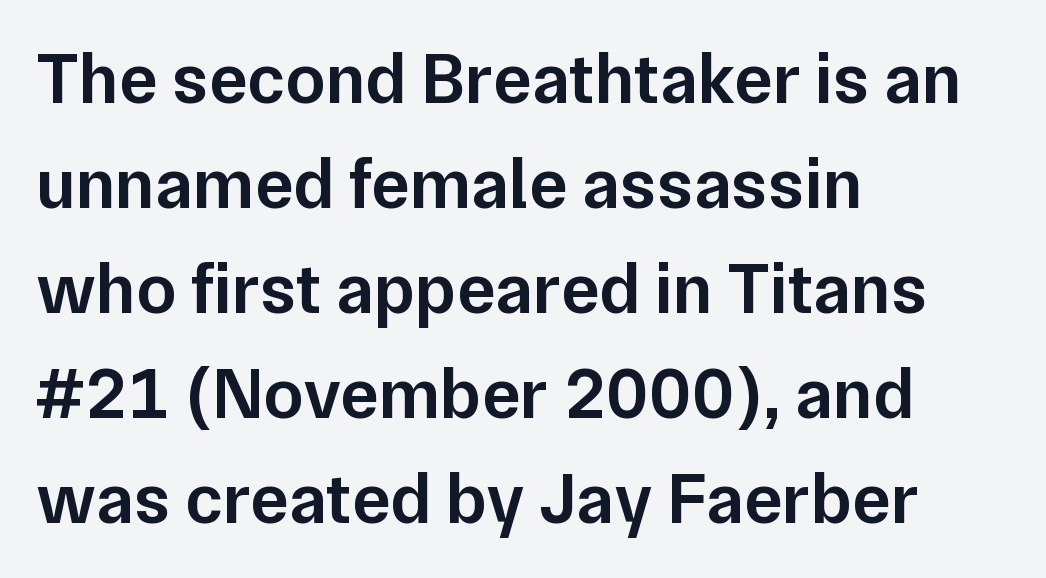
Q: Is the text bold? A: Semi-bold.
Q: Is the text italic (slanted)? A: No, it is upright.
Q: Is the typeface a serif or a sans-serif typeface? A: Sans-serif.
Q: Is the text underlined? A: No.
Q: How is the paragraph aligned? A: Left-aligned.
Q: Is the spacing between letters normal or unusually wide? A: Normal.
Q: Is the spacing between lines tight, normal or loose? A: Normal.
Q: Width (condensed, normal, or wide)? A: Normal.
Q: Stroke contrast? A: Low.
Q: x-height? A: Medium.
Q: Monospaced? A: No.
